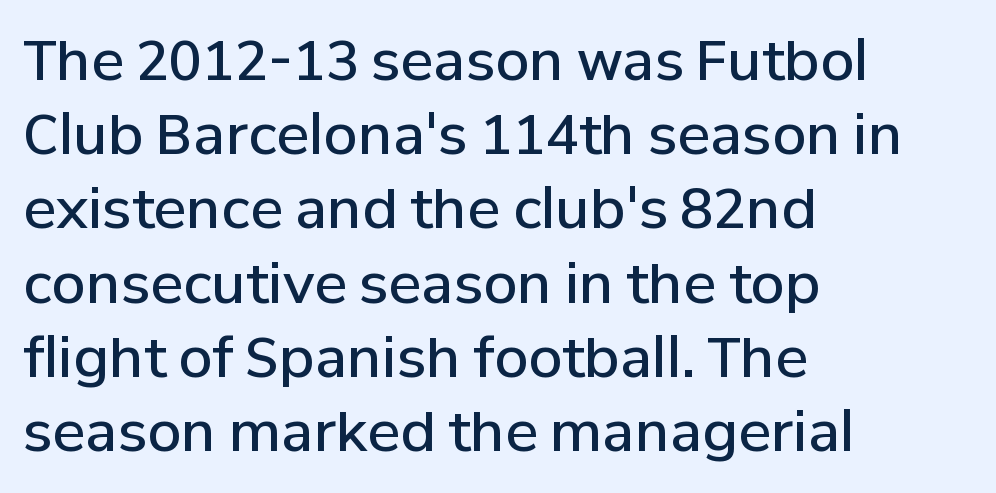
{"serif": "no", "italic": "no", "bold": "semi", "weight": "semibold", "width": "normal", "stroke_contrast": "low", "x_height": "medium", "monospaced": "no", "underline": "no", "align": "left", "line_spacing": "normal", "line_spacing_ratio": 1.35, "letter_spacing": "normal", "letter_spacing_em": 0.0, "glyph_px": 55}
